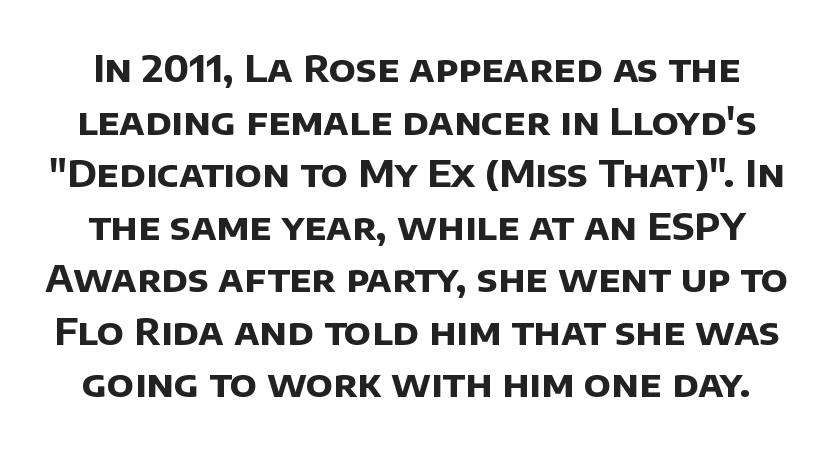
The image shows 37 px bold sans-serif type; set normal line spacing (1.42x), normal letter spacing, not underlined; low stroke contrast and a large x-height.
